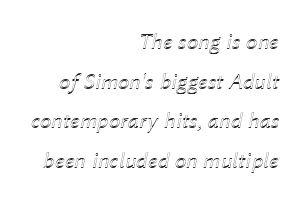
Q: Is the text italic (slanted)? A: Yes, it leans right by about 12 degrees.
Q: Is the text underlined? A: No.
Q: How is the paragraph aligned? A: Right-aligned.
Q: Is the spacing between letters normal or unusually wide? A: Normal.
